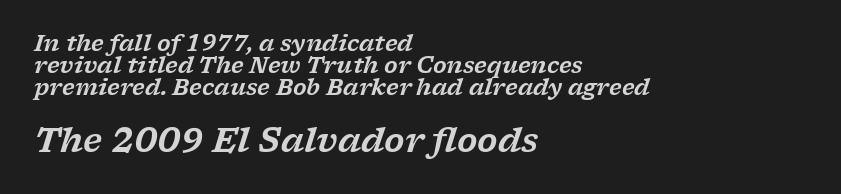
Q: Is the text italic (slanted)? A: Yes, it leans right by about 17 degrees.
Q: Is the typeface a serif or a sans-serif typeface? A: Serif.
Q: Is the text underlined? A: No.
Q: How is the paragraph aligned? A: Left-aligned.
Q: Is the spacing between letters normal or unusually wide? A: Normal.
Q: Is the spacing between lines tight, normal or loose? A: Tight.
Q: Which block of text is set in a larger size, the first (top) or the second (bottom)? A: The second (bottom) one.
Q: Width (condensed, normal, or wide)? A: Wide.
Q: Stroke contrast? A: Low.
Q: x-height? A: Medium.
Q: Monospaced? A: No.
